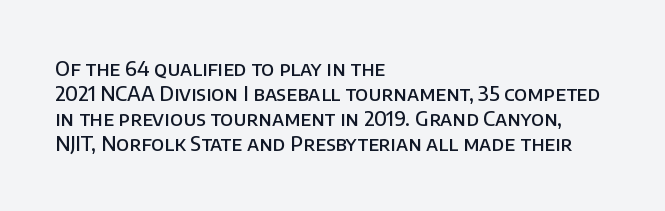
The image shows 20 px text type, upright; set left-aligned, normal line spacing (1.25x), normal letter spacing, not underlined.
